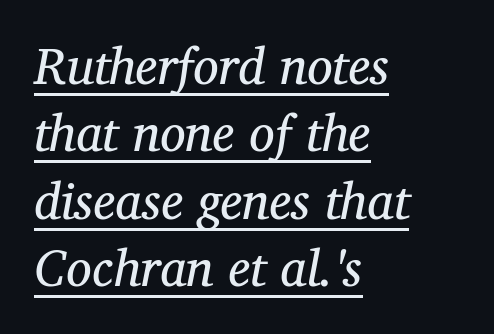
You can tell it's italic because the verticals aren't actually vertical. No letter is thick-stroked: the sample isn't bold. The face used here is rendered with its standard letterfit. The lines are quadded left.
